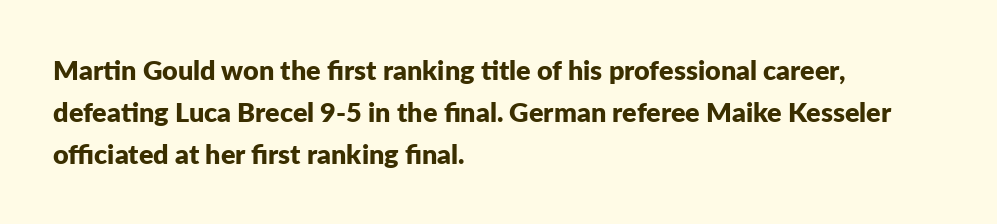
Q: Is the text bold? A: Yes.
Q: Is the text italic (slanted)? A: No, it is upright.
Q: Is the text underlined? A: No.
Q: How is the paragraph aligned? A: Left-aligned.
Q: Is the spacing between letters normal or unusually wide? A: Normal.
Q: Is the spacing between lines tight, normal or loose? A: Normal.
